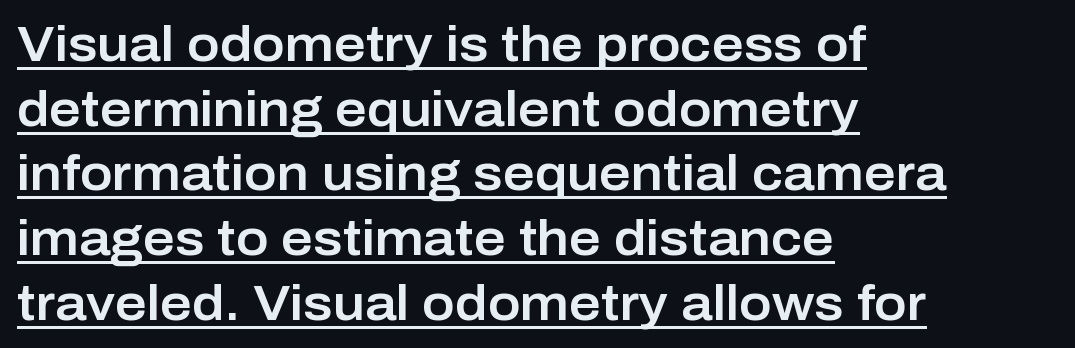
The image shows 49 px sans-serif type, upright; set left-aligned, normal line spacing (1.32x), normal letter spacing, underlined; low stroke contrast and a medium x-height.
